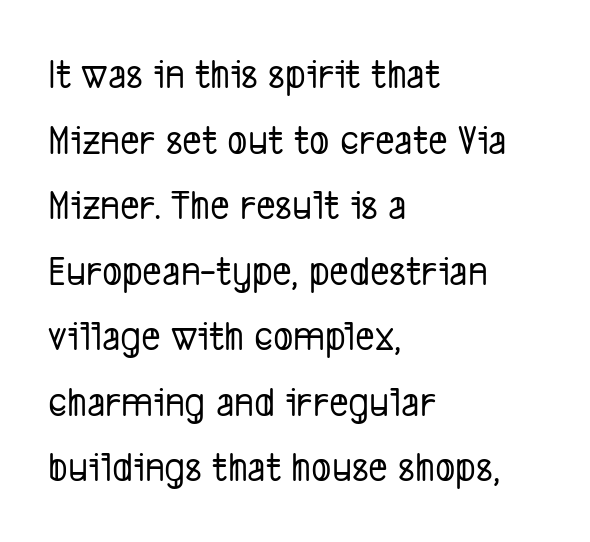
The image shows 42 px condensed sans-serif type; set left-aligned, normal line spacing (1.56x), normal letter spacing, not underlined; low stroke contrast and a medium x-height.
